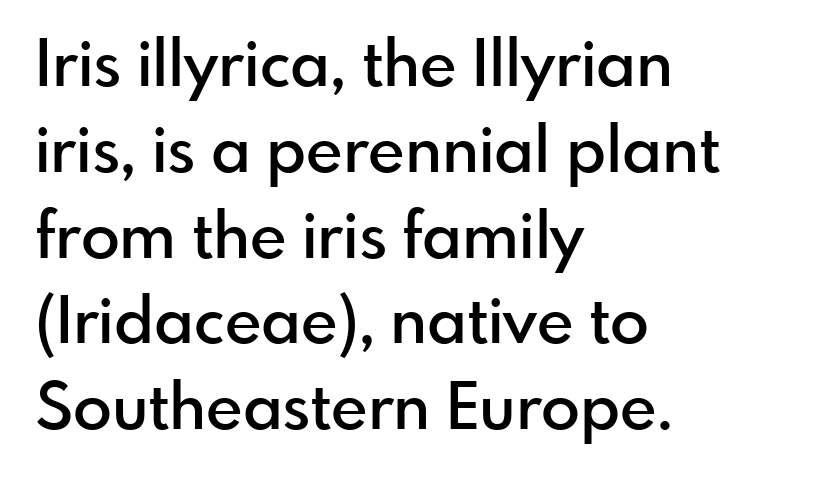
The image shows 64 px semibold sans-serif type, upright; set left-aligned, normal line spacing (1.34x), normal letter spacing, not underlined; low stroke contrast and a small x-height.
